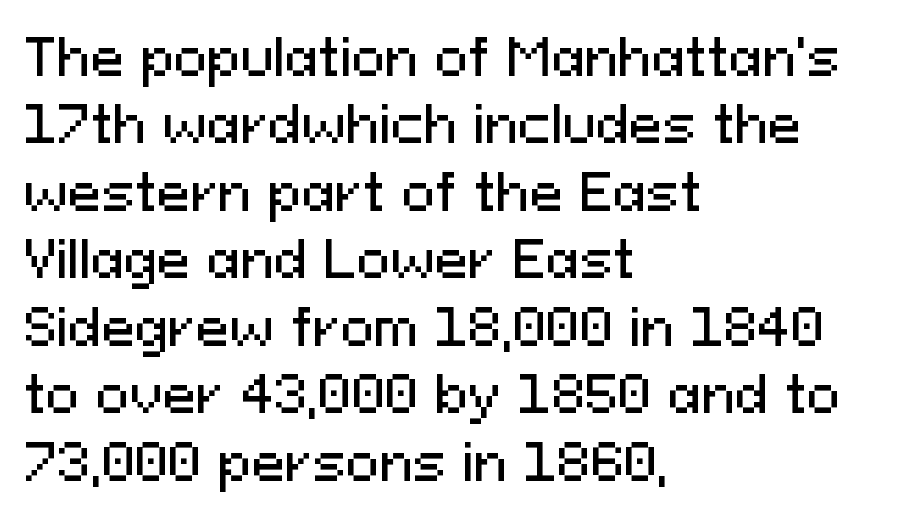
Vertically, the passage feels balanced, rows spaced as you'd expect. The specimen reads as upright at a glance. Nope, no serifs anywhere on these letters. Only glyphs here, with clear space below each row. The tracking reads as untouched default to a designer's eye. Horizontal alignment here is leftward, the default for most running prose.
